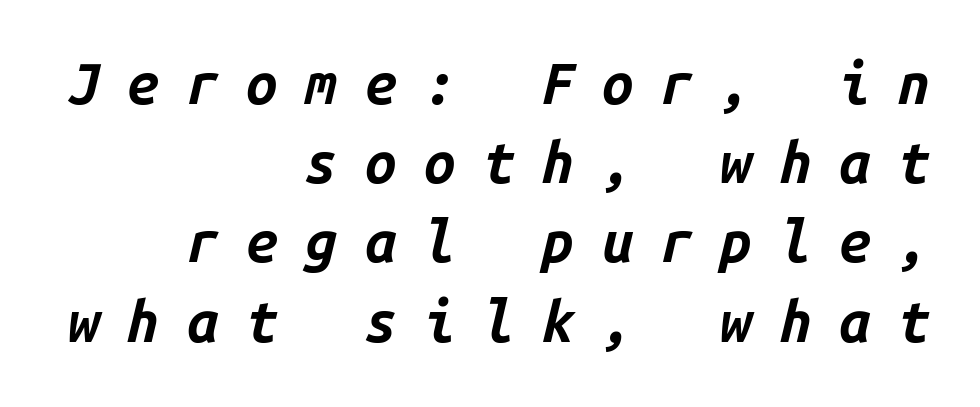
The image shows 57 px bold type, italic (leaning right), monospaced; set right-aligned, normal line spacing (1.39x), unusually wide letter spacing (+0.48 em), not underlined; low stroke contrast and a medium x-height.
